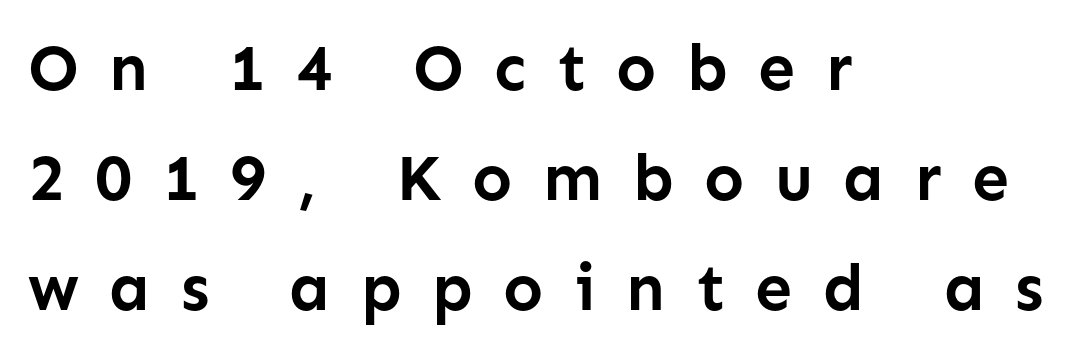
Varying glyph widths throughout — classic text-font behaviour. Is the type bold? Yes — the strokes are clearly thick and heavy. A normal amount of white space separates one row of letters from the next. The gap between lines stays unmarked.
